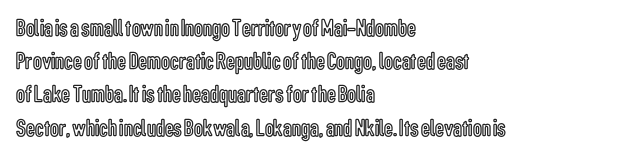
Students, observe: this is what conventionally led text looks like. Look at the tracking — it's just the regular setting, nothing added. The paragraph has a hard left edge and a soft right edge. Check under the words: just untouched page. The lettering holds an erect, upright posture throughout.
